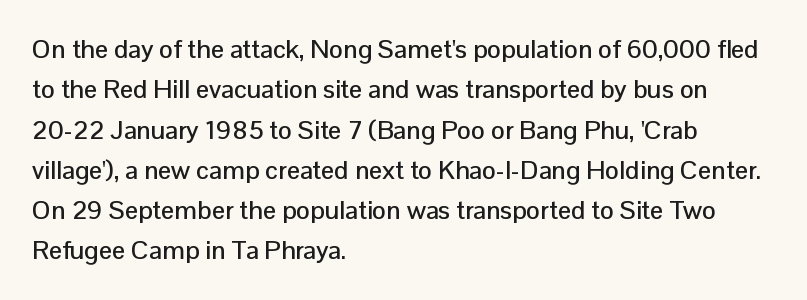
Q: Is the text italic (slanted)? A: No, it is upright.
Q: Is the text underlined? A: No.
Q: How is the paragraph aligned? A: Left-aligned.
Q: Is the spacing between letters normal or unusually wide? A: Normal.
Q: Is the spacing between lines tight, normal or loose? A: Normal.
